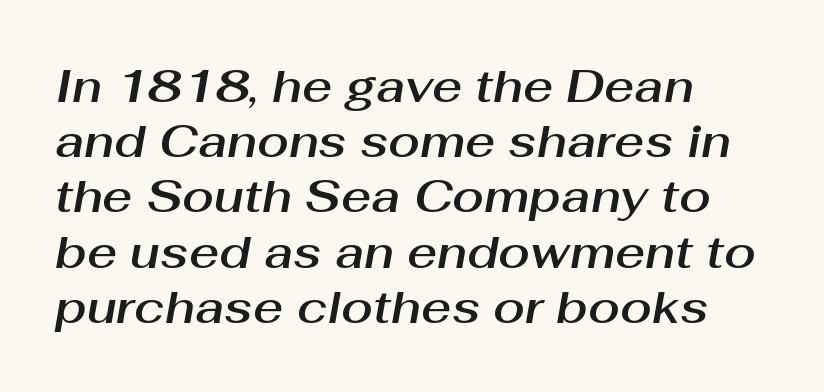
Q: Is the text italic (slanted)? A: Yes, it leans right by about 10 degrees.
Q: Is the text underlined? A: No.
Q: How is the paragraph aligned? A: Left-aligned.
Q: Is the spacing between letters normal or unusually wide? A: Normal.
Q: Width (condensed, normal, or wide)? A: Normal.
Q: Stroke contrast? A: Medium.
Q: x-height? A: Medium.
Q: Monospaced? A: No.
